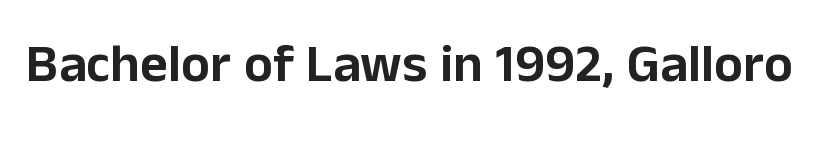
{"serif": "no", "italic": "no", "width": "normal", "stroke_contrast": "low", "x_height": "medium", "monospaced": "no", "underline": "no", "letter_spacing": "normal", "letter_spacing_em": 0.0, "glyph_px": 54}
